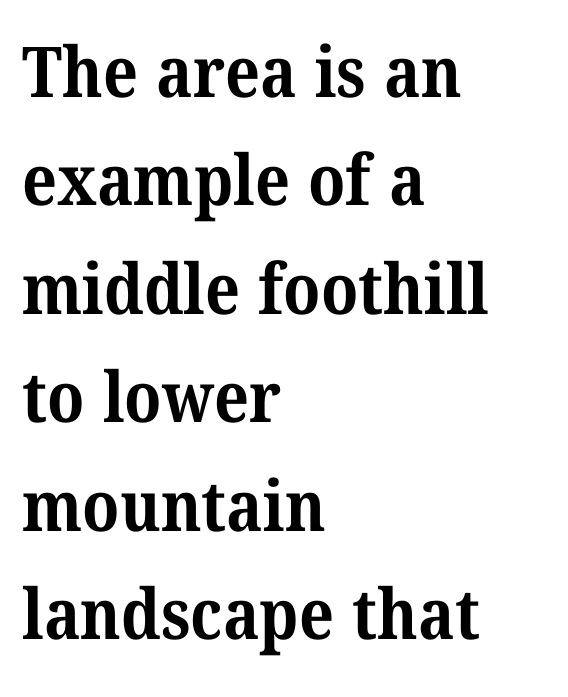
Pretty heavy lettering here — definitely bold. The ragged edge is on the right, which tells us the setting is flush left. Character widths vary here, with narrow letters taking less room than wide ones. The glyphs in this specimen are seriffed. In terms of letterspacing, this is plain default setting. Lines of text with bare space underneath.
